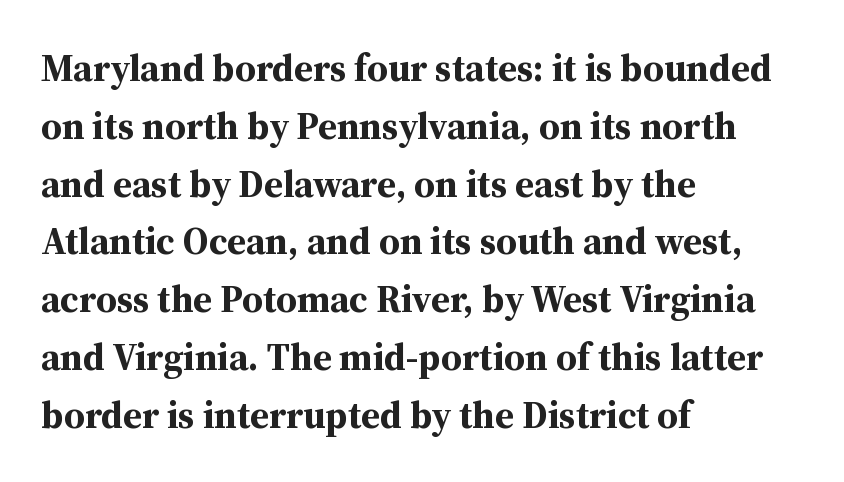
The font's upright variant was chosen for this text. Letterform terminals end in serifs throughout the passage. You'd pick this weight for a headline — it's a proper bold. Typeset ragged right — the left edge is the straight one. Here the designer chose a conventional face with non-uniform glyph widths.
